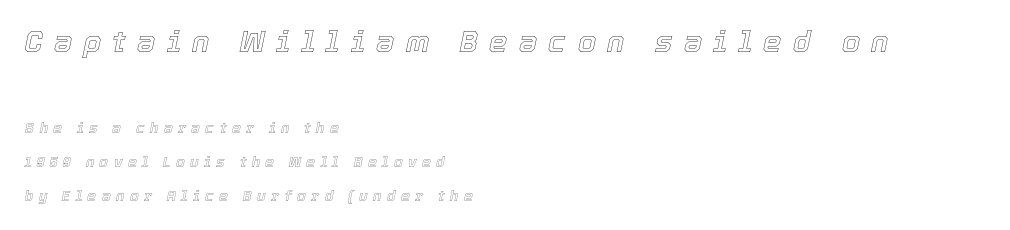
{"italic": "yes", "lean": "right", "slant_degrees": 12, "width": "normal", "x_height": "medium", "monospaced": "no", "underline": "no", "align": "left", "line_spacing": "loose", "line_spacing_ratio": 2.46, "letter_spacing": "wide", "letter_spacing_em": 0.39, "larger_block": "first", "size_ratio": 2.07, "glyph_px": 29}
